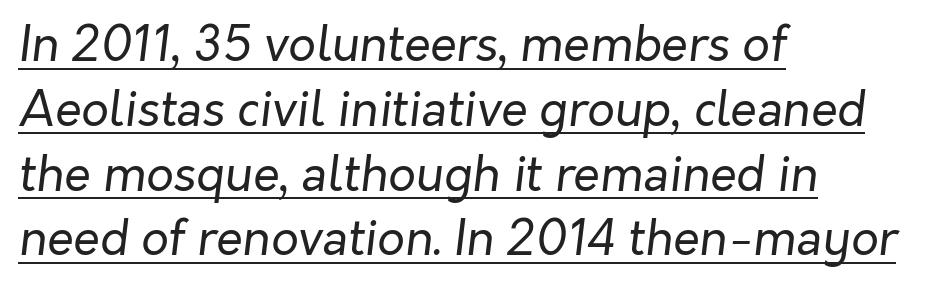
{"italic": "yes", "lean": "right", "slant_degrees": 7, "bold": "no", "weight": "regular", "width": "normal", "stroke_contrast": "low", "x_height": "medium", "monospaced": "no", "underline": "yes", "align": "left", "line_spacing": "normal", "line_spacing_ratio": 1.35, "letter_spacing": "normal", "letter_spacing_em": 0.0, "glyph_px": 48}
